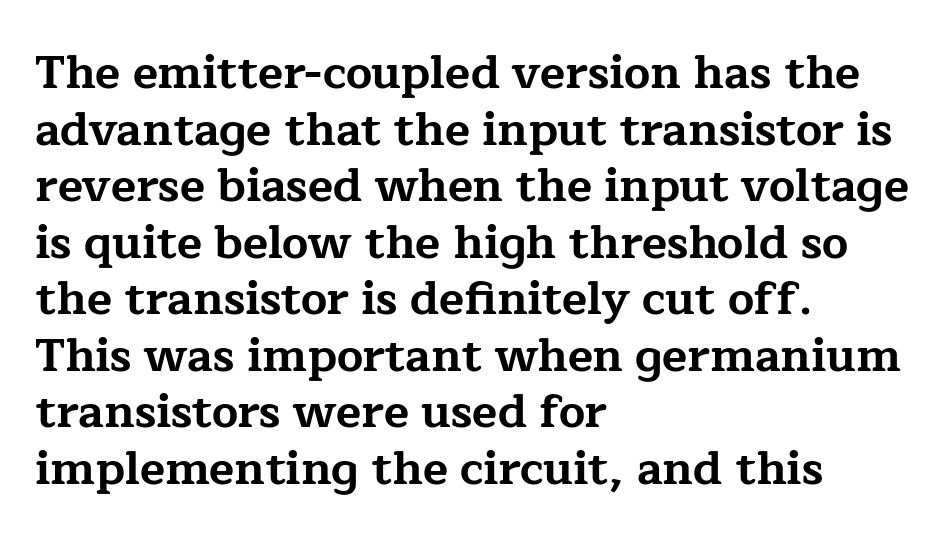
Q: Is the text bold? A: Yes.
Q: Is the text italic (slanted)? A: No, it is upright.
Q: Is the typeface a serif or a sans-serif typeface? A: Serif.
Q: Is the text underlined? A: No.
Q: How is the paragraph aligned? A: Left-aligned.
Q: Is the spacing between letters normal or unusually wide? A: Normal.
Q: Width (condensed, normal, or wide)? A: Wide.
Q: Stroke contrast? A: Low.
Q: x-height? A: Medium.
Q: Monospaced? A: No.
